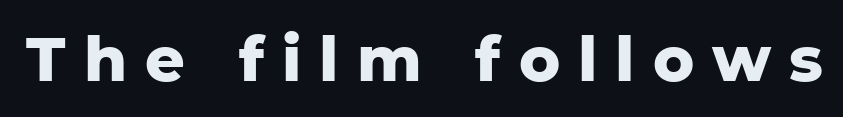
{"serif": "no", "italic": "no", "bold": "yes", "weight": "heavy", "width": "normal", "stroke_contrast": "low", "x_height": "medium", "monospaced": "no", "underline": "no", "letter_spacing": "wide", "letter_spacing_em": 0.29, "glyph_px": 62}
